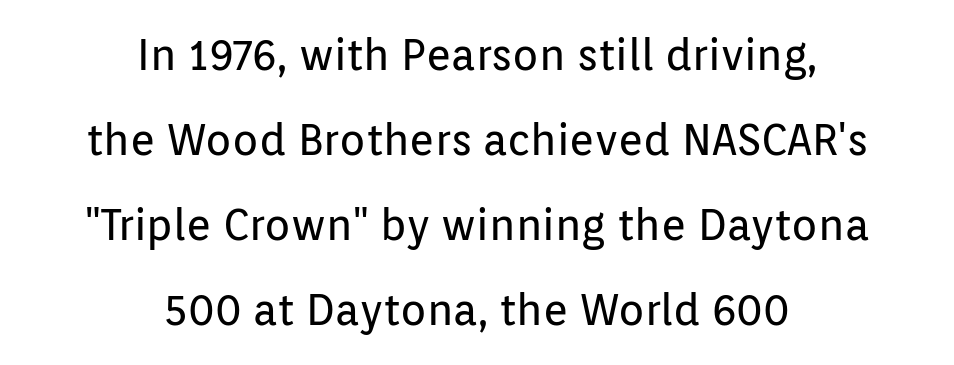
The image shows 43 px regular-weight sans-serif type, upright; set centered, loose line spacing (1.98x), normal letter spacing, not underlined; low stroke contrast and a medium x-height.
